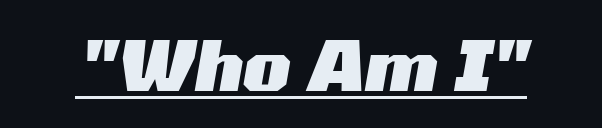
Slanted lettering throughout. Somebody hit Ctrl+U on this one — the words are underlined. Is the letter spacing exaggerated? No — it looks like the ordinary default. Chunky letters — that's bold for sure.
